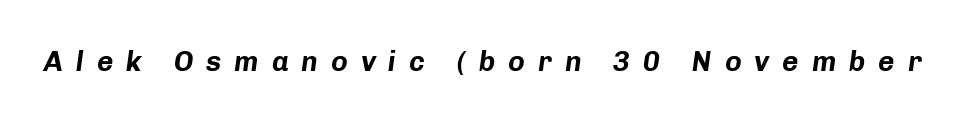
The image shows 28 px bold type, italic (leaning right); set unusually wide letter spacing (+0.46 em), not underlined; low stroke contrast and a medium x-height.
